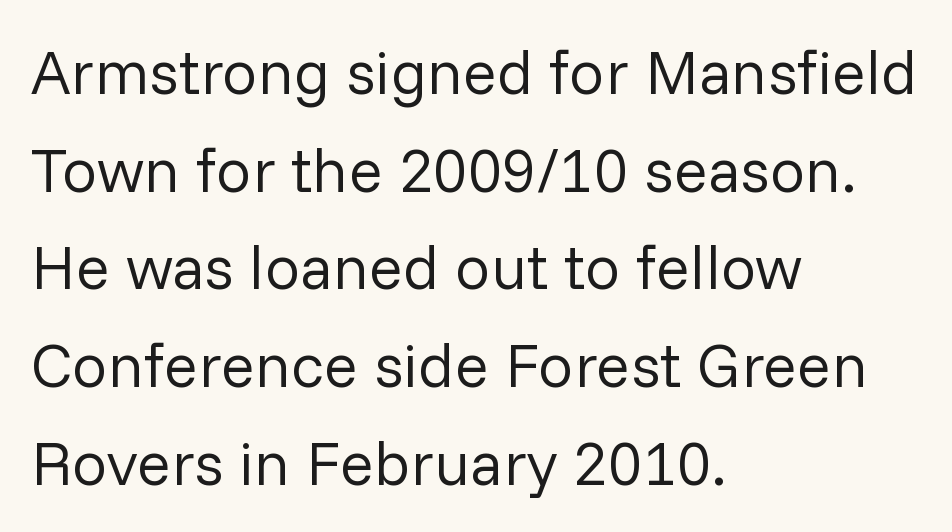
The image shows 63 px regular-weight sans-serif type, upright; set left-aligned, normal line spacing (1.55x), normal letter spacing, not underlined; low stroke contrast and a medium x-height.
